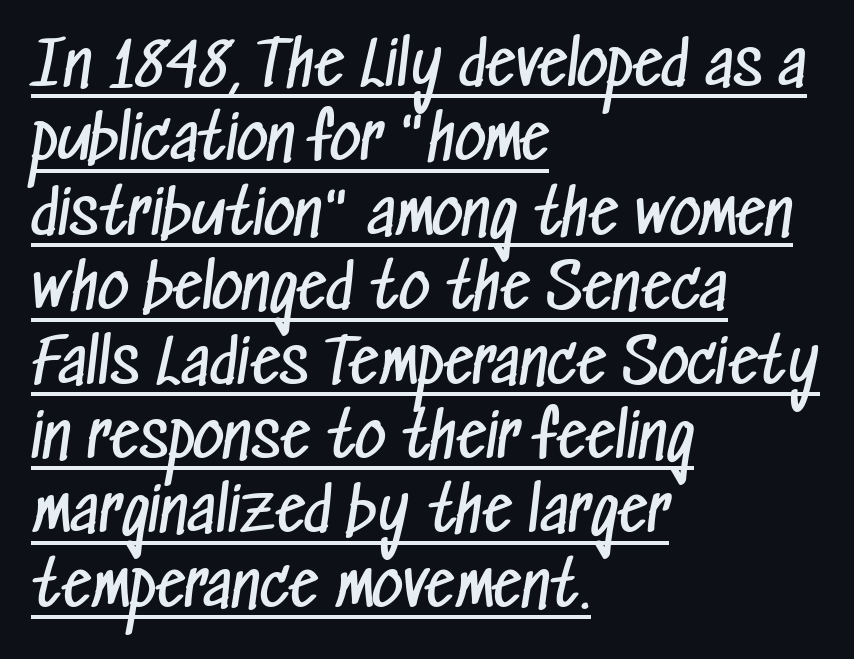
Q: Is the text bold? A: No.
Q: Is the typeface a serif or a sans-serif typeface? A: Sans-serif.
Q: Is the text underlined? A: Yes.
Q: How is the paragraph aligned? A: Left-aligned.
Q: Is the spacing between letters normal or unusually wide? A: Normal.
Q: Width (condensed, normal, or wide)? A: Condensed.
Q: Stroke contrast? A: Low.
Q: x-height? A: Medium.
Q: Monospaced? A: No.
